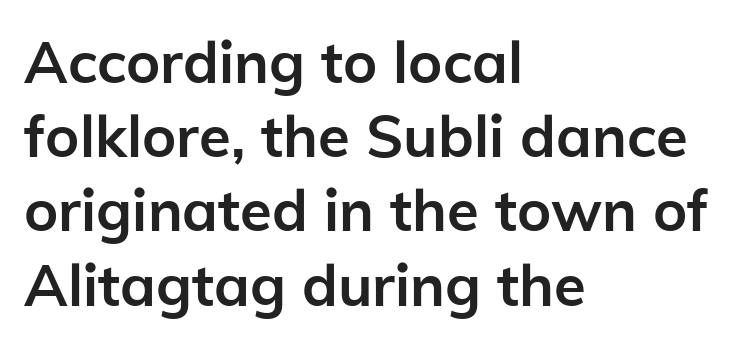
The image shows 58 px semibold sans-serif type, upright; set left-aligned, normal line spacing (1.28x), normal letter spacing, not underlined; low stroke contrast and a medium x-height.
